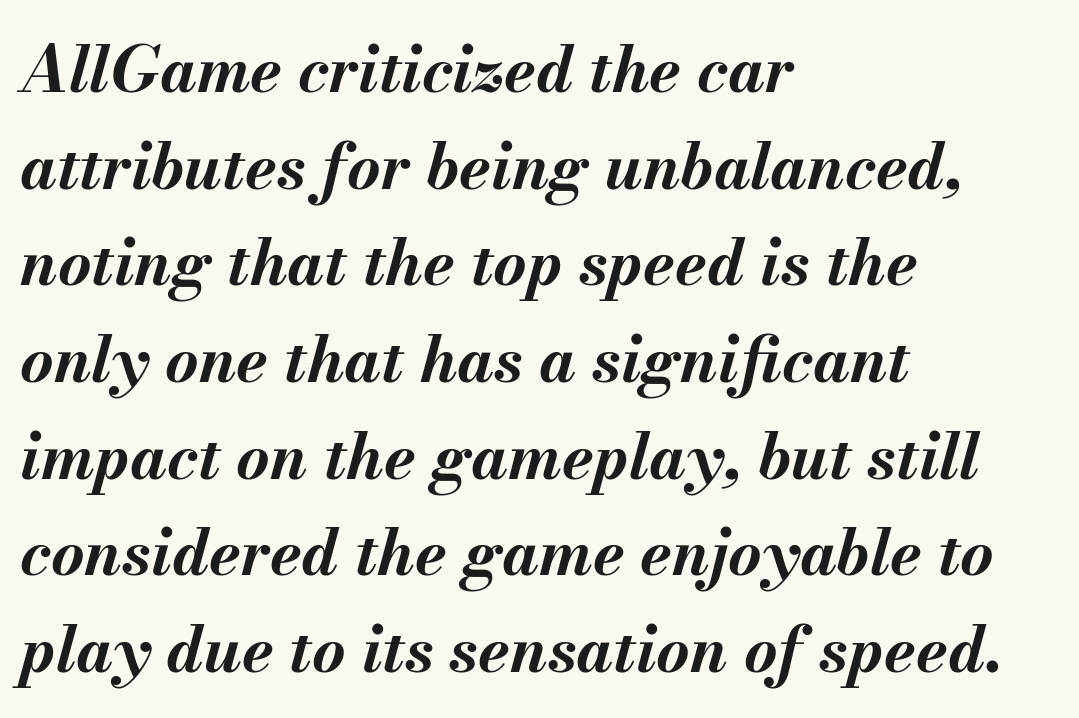
Short and long lines alike share a common starting point at left. These lines keep a tight, regular rhythm from letter to letter. The lines sit at an ordinary, default distance from one another. Plain, unruled lines of type.
